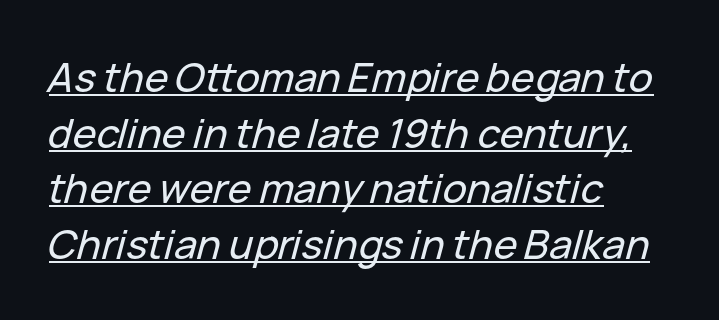
Q: Is the text italic (slanted)? A: Yes, it leans right by about 15 degrees.
Q: Is the text underlined? A: Yes.
Q: How is the paragraph aligned? A: Left-aligned.
Q: Is the spacing between letters normal or unusually wide? A: Normal.
Q: Is the spacing between lines tight, normal or loose? A: Normal.
Q: Width (condensed, normal, or wide)? A: Normal.
Q: Stroke contrast? A: Low.
Q: x-height? A: Medium.
Q: Monospaced? A: No.
